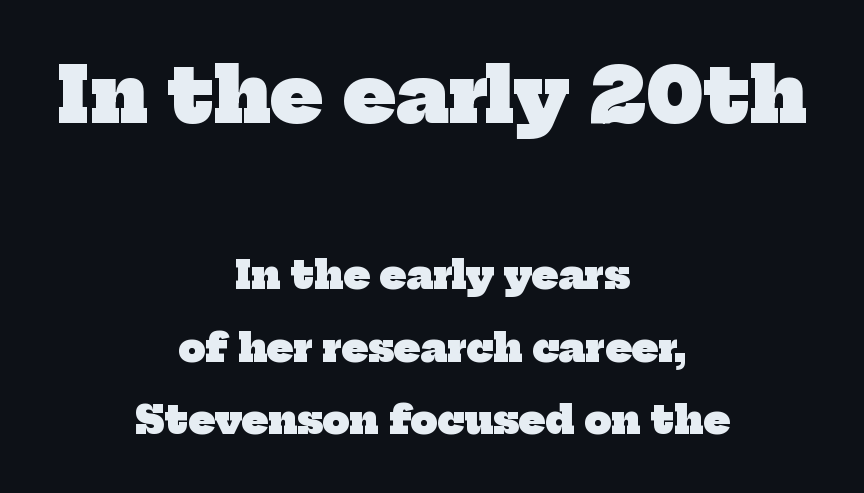
The image shows 75 px heavy serif type; set centered, loose line spacing (1.91x), normal letter spacing, not underlined; the first (top) block is 1.97x larger; low stroke contrast and a medium x-height.
